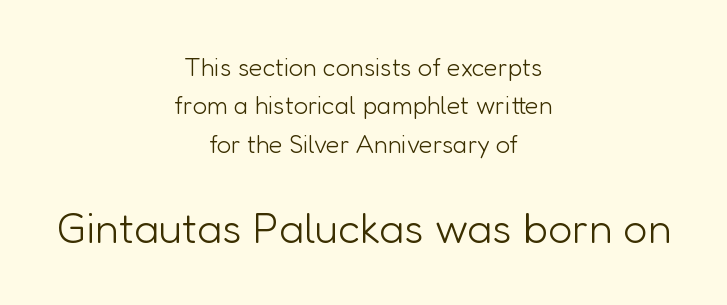
One glance says typical: line gaps are just what's usual. You could call the tracking neutral — neither tight nor loose. Is the type heavy? It reads as light-to-regular instead. Each letter keeps its own natural width here, so spacing adapts to shape. The second block has been scaled up relative to the first. Vertical strokes here are truly vertical.
